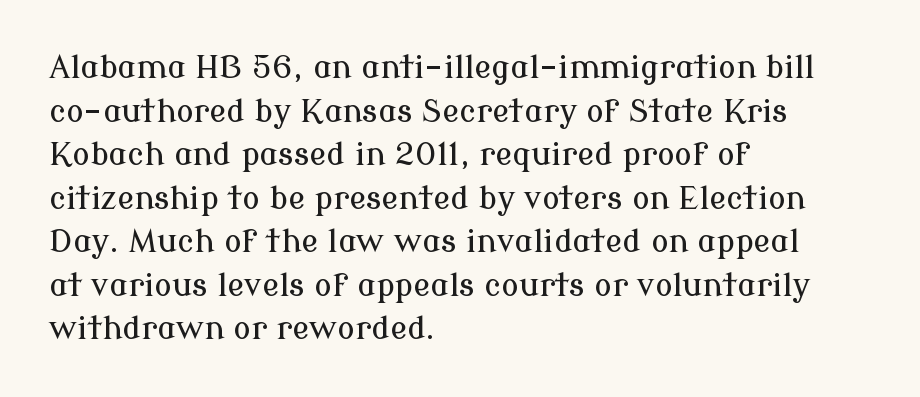
{"serif": "yes", "italic": "no", "width": "normal", "stroke_contrast": "low", "x_height": "medium", "monospaced": "no", "underline": "no", "align": "left", "line_spacing": "normal", "line_spacing_ratio": 1.36, "letter_spacing": "normal", "letter_spacing_em": 0.0, "glyph_px": 32}
